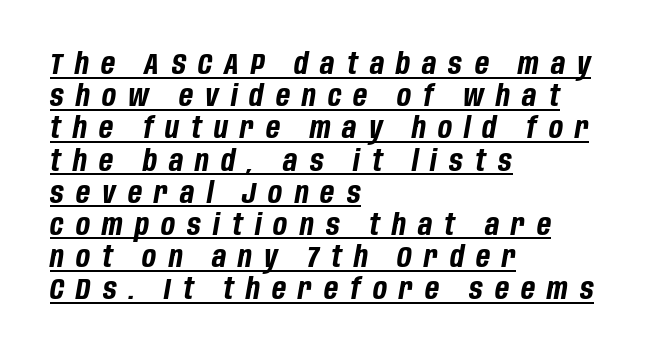
Q: Is the text bold? A: Yes.
Q: Is the text italic (slanted)? A: Yes, it leans right by about 10 degrees.
Q: Is the text underlined? A: Yes.
Q: How is the paragraph aligned? A: Left-aligned.
Q: Is the spacing between letters normal or unusually wide? A: Unusually wide.
Q: Is the spacing between lines tight, normal or loose? A: Tight.
Q: Width (condensed, normal, or wide)? A: Condensed.
Q: Stroke contrast? A: Low.
Q: x-height? A: Large.
Q: Monospaced? A: No.
